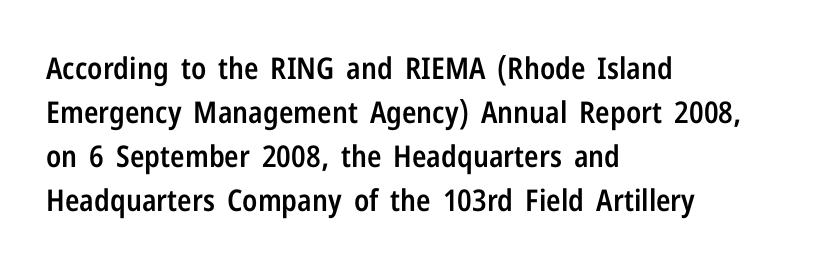
In CSS terms this would be text-align: left. This sample has the flowing, uneven cadence of proportional lettering. The font's upright variant was chosen for this text. One glance says typical: line gaps are just what's usual. Typesetter's note: demi weight, one step under bold. Characters follow at the spacing the type designer built in.
